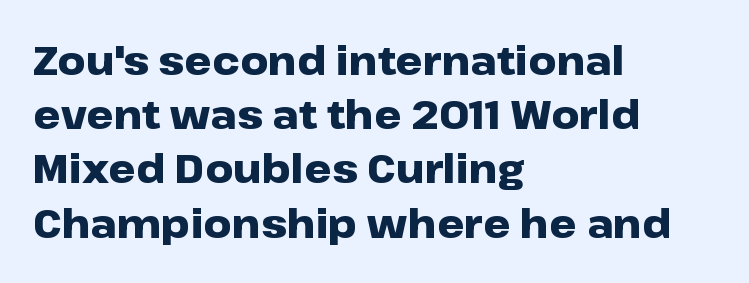
{"serif": "no", "italic": "no", "bold": "yes", "weight": "heavy", "width": "wide", "stroke_contrast": "low", "x_height": "medium", "monospaced": "no", "underline": "no", "align": "left", "line_spacing": "normal", "line_spacing_ratio": 1.39, "letter_spacing": "normal", "letter_spacing_em": 0.0, "glyph_px": 39}
